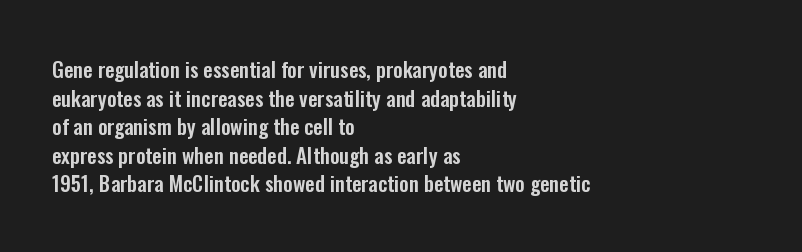
The image shows 21 px text type, upright; set left-aligned, normal line spacing (1.36x), normal letter spacing, not underlined.
